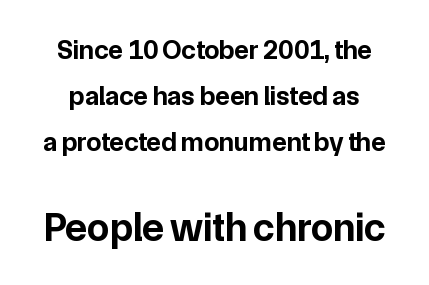
Q: Is the text bold? A: Yes.
Q: Is the text italic (slanted)? A: No, it is upright.
Q: Is the typeface a serif or a sans-serif typeface? A: Sans-serif.
Q: Is the text underlined? A: No.
Q: Is the spacing between letters normal or unusually wide? A: Normal.
Q: Is the spacing between lines tight, normal or loose? A: Normal.
Q: Which block of text is set in a larger size, the first (top) or the second (bottom)? A: The second (bottom) one.
Q: Width (condensed, normal, or wide)? A: Normal.
Q: Stroke contrast? A: Low.
Q: x-height? A: Medium.
Q: Monospaced? A: No.
